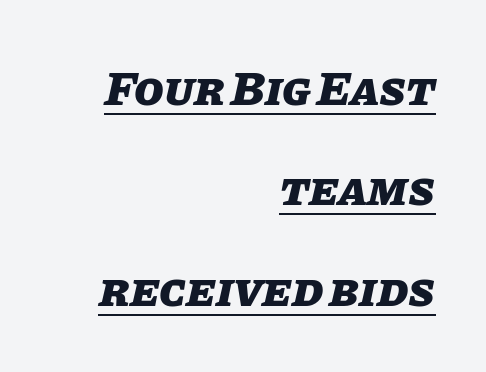
{"italic": "yes", "lean": "right", "slant_degrees": 11, "bold": "yes", "weight": "heavy", "width": "normal", "stroke_contrast": "low", "x_height": "large", "monospaced": "no", "underline": "yes", "align": "right", "line_spacing": "loose", "line_spacing_ratio": 2.09, "letter_spacing": "normal", "letter_spacing_em": 0.0, "glyph_px": 48}
